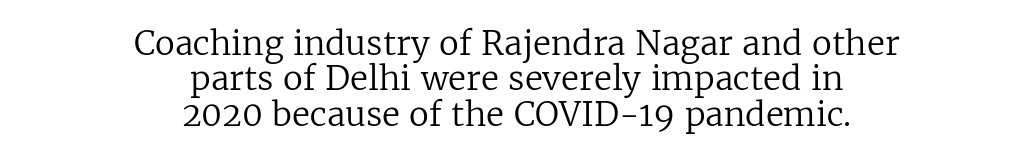
The image shows 33 px regular-weight serif type, upright; set centered, tight line spacing (1.07x), normal letter spacing, not underlined; low stroke contrast and a medium x-height.
